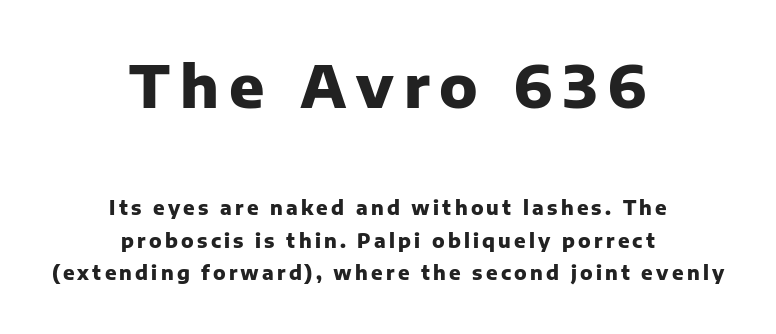
{"serif": "no", "italic": "no", "bold": "yes", "weight": "heavy", "width": "normal", "stroke_contrast": "low", "x_height": "medium", "monospaced": "no", "underline": "no", "align": "center", "line_spacing_ratio": 1.73, "larger_block": "first", "size_ratio": 3.05, "glyph_px": 58}
